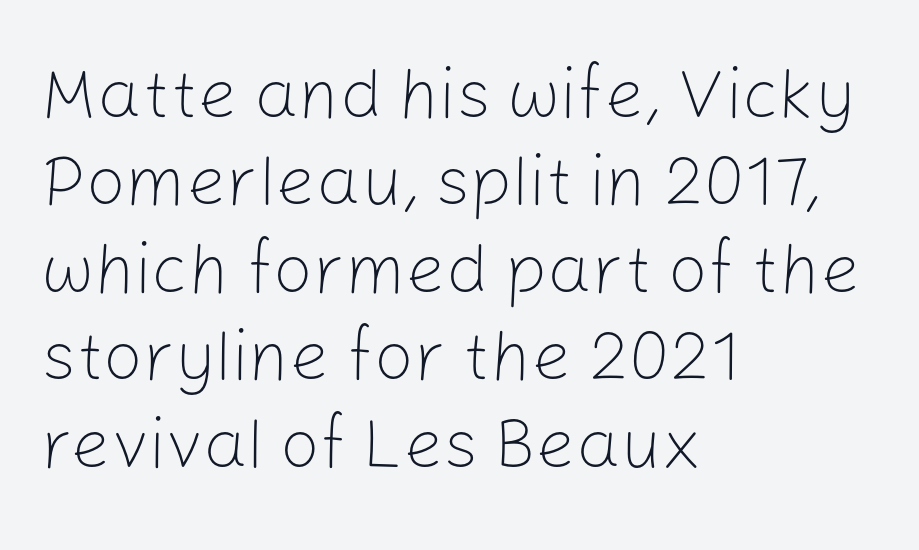
This sample is left-justified, so line endings fall wherever the words run out. In terms of leading, this rendering sits right in the middle. Here the designer chose a conventional face with non-uniform glyph widths. The designer went with a sans here, leaving each stem footless. There is no visible air inserted between adjacent glyphs.
